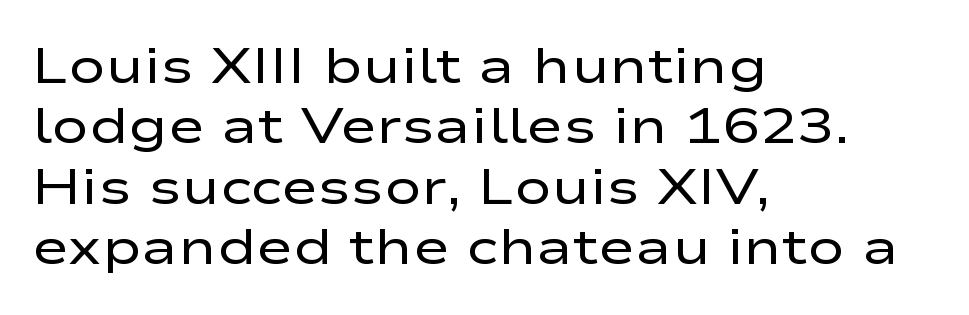
Q: Is the text bold? A: No.
Q: Is the text italic (slanted)? A: No, it is upright.
Q: Is the typeface a serif or a sans-serif typeface? A: Sans-serif.
Q: Is the text underlined? A: No.
Q: How is the paragraph aligned? A: Left-aligned.
Q: Is the spacing between letters normal or unusually wide? A: Normal.
Q: Width (condensed, normal, or wide)? A: Wide.
Q: Stroke contrast? A: Low.
Q: x-height? A: Medium.
Q: Monospaced? A: No.
